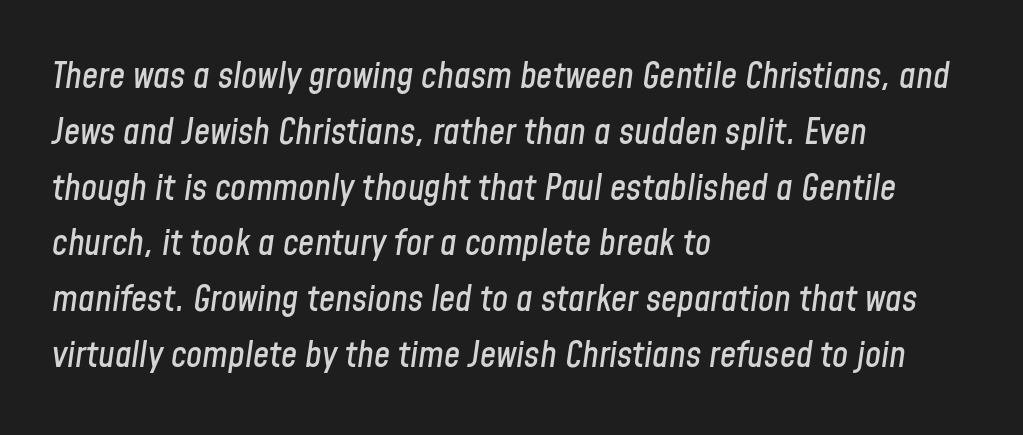
Notice how the stems are inclined rather than vertical — that's the hallmark of italics. This sample keeps an unexceptional amount of space between lines. A student would call this left alignment; a typographer would say flush left, rag right. The line texture is even and compact thanks to regular tracking.
